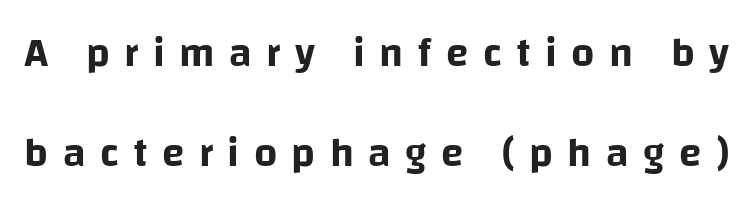
The image shows 41 px sans-serif type, upright; set loose line spacing (2.44x), unusually wide letter spacing (+0.35 em), not underlined; low stroke contrast and a large x-height.
